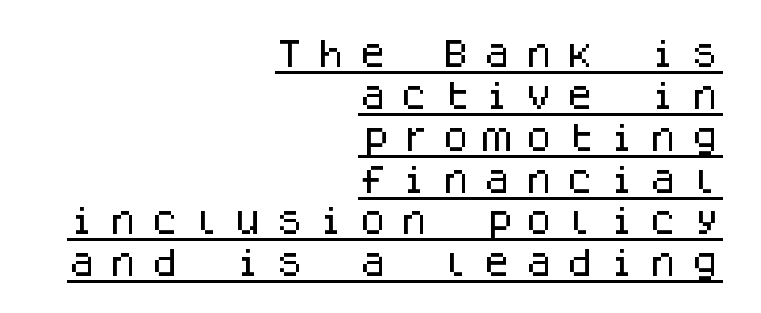
The image shows 31 px sans-serif type, upright, monospaced; set right-aligned, normal line spacing (1.35x), unusually wide letter spacing (+0.34 em), underlined; low stroke contrast and a large x-height.
